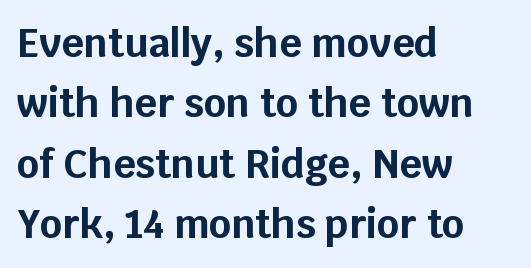
{"serif": "no", "italic": "no", "bold": "yes", "weight": "bold", "width": "normal", "stroke_contrast": "low", "x_height": "large", "monospaced": "no", "underline": "no", "align": "left", "line_spacing": "normal", "line_spacing_ratio": 1.55, "letter_spacing": "normal", "letter_spacing_em": 0.0, "glyph_px": 39}
